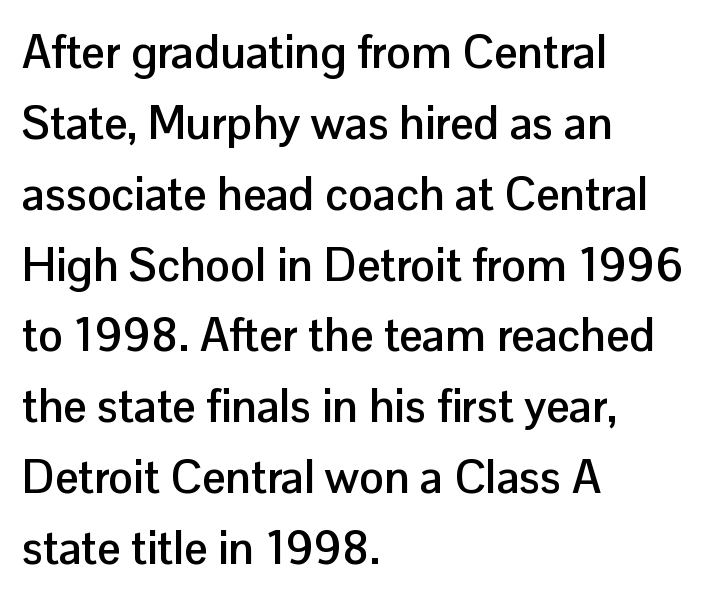
{"serif": "no", "italic": "no", "bold": "yes", "weight": "semibold", "width": "normal", "stroke_contrast": "low", "x_height": "medium", "monospaced": "no", "underline": "no", "align": "left", "line_spacing": "normal", "line_spacing_ratio": 1.54, "letter_spacing": "normal", "letter_spacing_em": 0.0, "glyph_px": 46}
